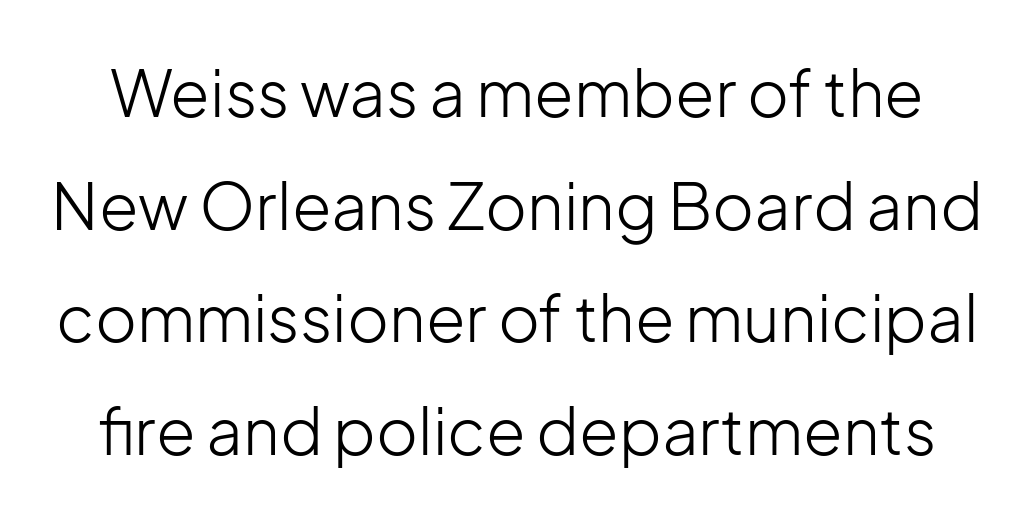
The line texture is even and compact thanks to regular tracking. A clean baseline with only descenders dipping below it. The weight would be labelled regular, book, light, or lighter still. Classification — sans serif. Posture: upright roman. This sample has the flowing, uneven cadence of proportional lettering.
